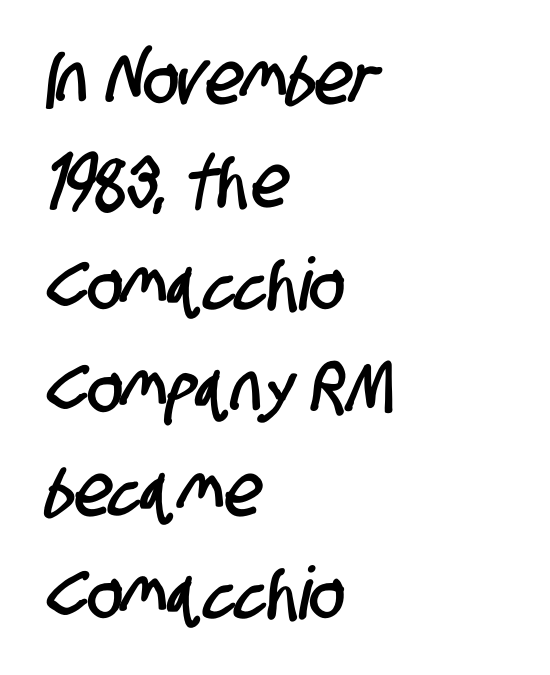
The image shows 73 px condensed sans-serif type; set left-aligned, normal line spacing (1.41x), normal letter spacing, not underlined; low stroke contrast and a large x-height.
